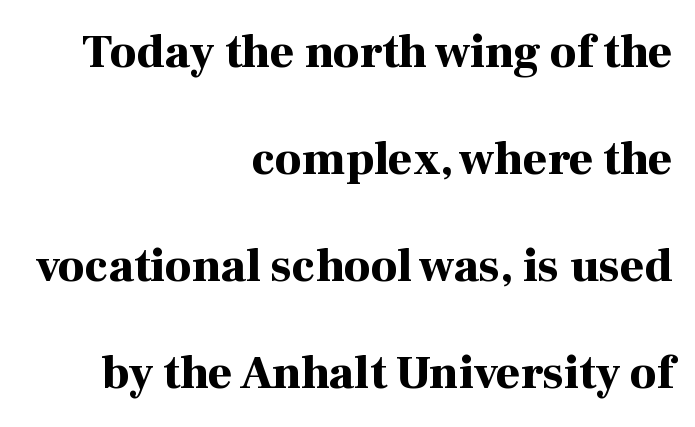
The image shows 47 px bold serif type, upright; set right-aligned, loose line spacing (2.28x), normal letter spacing, not underlined; high stroke contrast and a medium x-height.
